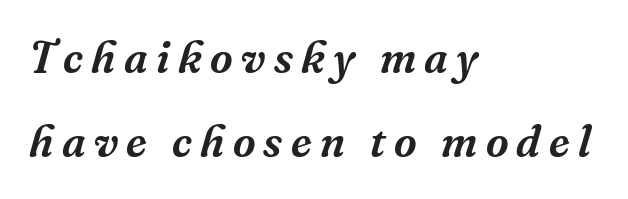
The area under the type is left untouched. Does the copy run flush right? No — it runs flush left. A typesetter would mark this as italic. Widely set lines give the paragraph a tall, airy silhouette.
